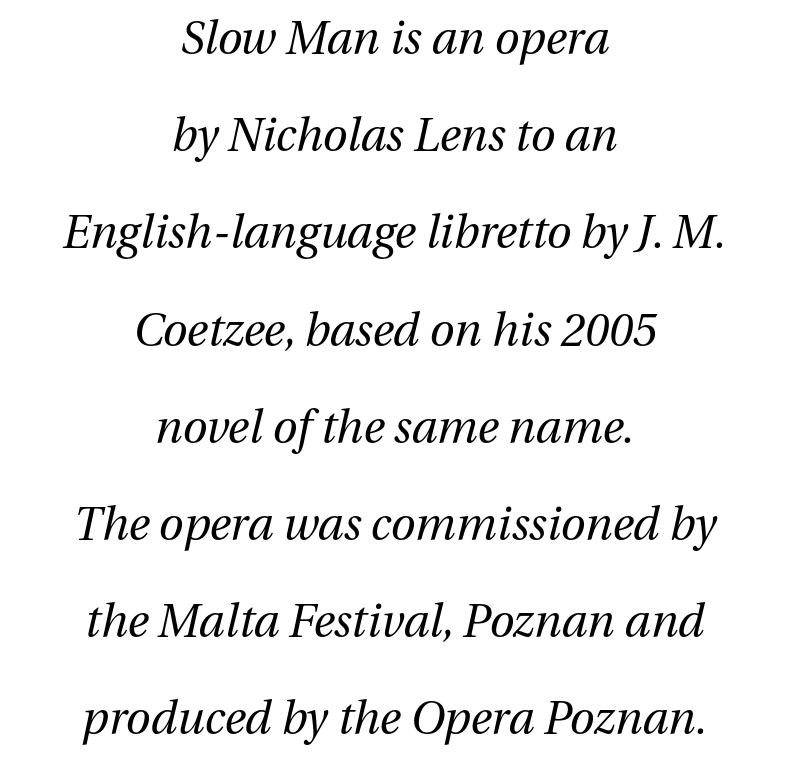
Q: Is the text bold? A: No.
Q: Is the text italic (slanted)? A: Yes, it leans right by about 13 degrees.
Q: Is the text underlined? A: No.
Q: How is the paragraph aligned? A: Centered.
Q: Is the spacing between letters normal or unusually wide? A: Normal.
Q: Is the spacing between lines tight, normal or loose? A: Loose.
Q: Width (condensed, normal, or wide)? A: Normal.
Q: Stroke contrast? A: Medium.
Q: x-height? A: Medium.
Q: Monospaced? A: No.
